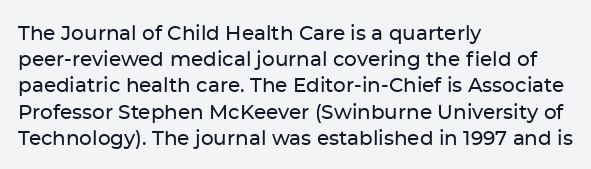
The image shows 20 px text type, upright; set left-aligned, normal line spacing (1.31x), normal letter spacing, not underlined.
